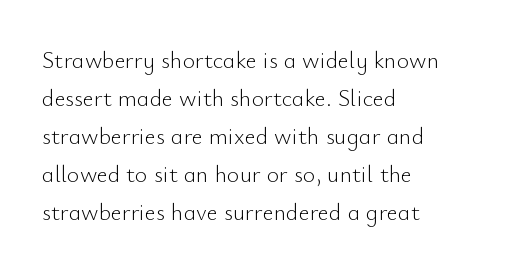
The image shows 24 px text type, upright; set left-aligned, normal line spacing (1.58x), normal letter spacing, not underlined.
